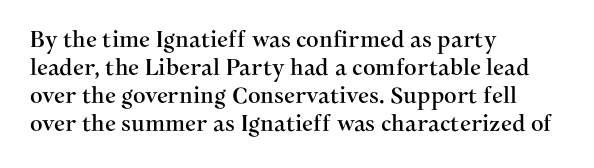
Q: Is the text italic (slanted)? A: No, it is upright.
Q: Is the text underlined? A: No.
Q: How is the paragraph aligned? A: Left-aligned.
Q: Is the spacing between letters normal or unusually wide? A: Normal.
Q: Is the spacing between lines tight, normal or loose? A: Normal.
